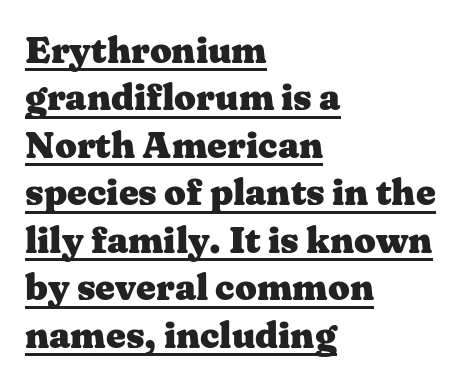
Q: Is the text bold? A: Yes.
Q: Is the text italic (slanted)? A: No, it is upright.
Q: Is the typeface a serif or a sans-serif typeface? A: Serif.
Q: Is the text underlined? A: Yes.
Q: How is the paragraph aligned? A: Left-aligned.
Q: Is the spacing between letters normal or unusually wide? A: Normal.
Q: Is the spacing between lines tight, normal or loose? A: Normal.
Q: Width (condensed, normal, or wide)? A: Wide.
Q: Stroke contrast? A: Medium.
Q: x-height? A: Medium.
Q: Monospaced? A: No.
